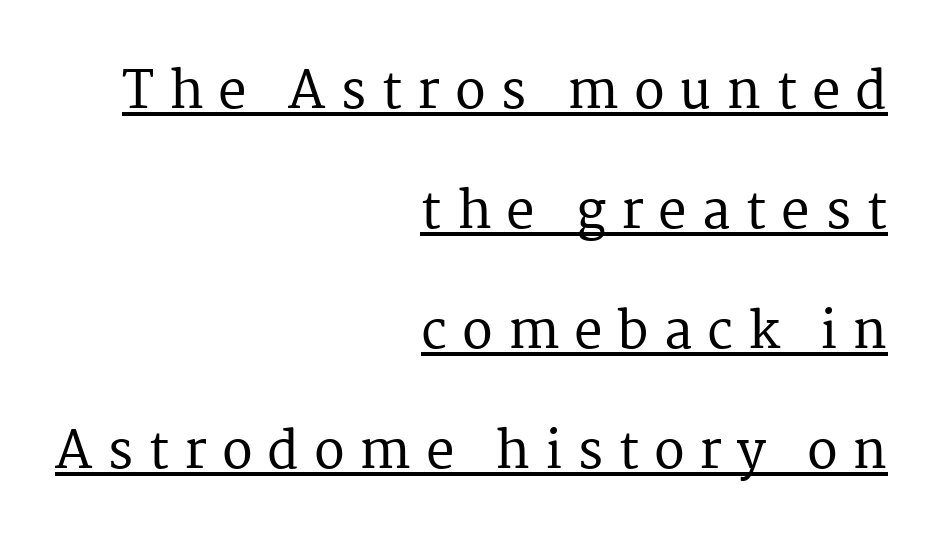
{"serif": "yes", "italic": "no", "width": "normal", "stroke_contrast": "medium", "x_height": "medium", "monospaced": "no", "underline": "yes", "align": "right", "line_spacing": "loose", "line_spacing_ratio": 2.35, "letter_spacing": "wide", "letter_spacing_em": 0.29, "glyph_px": 51}
